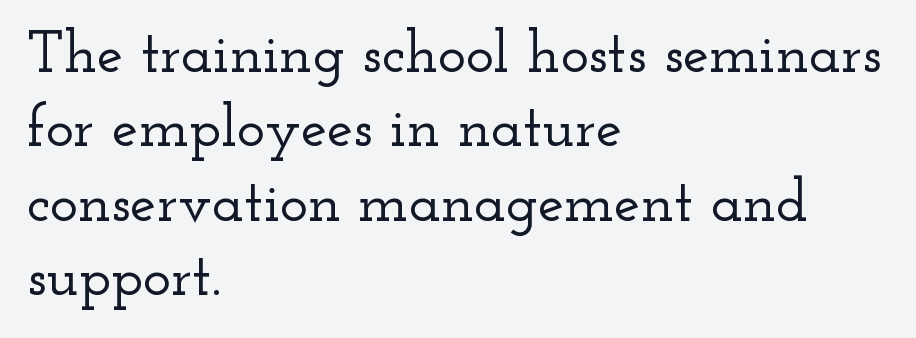
The image shows 59 px wide serif type, upright; set left-aligned, normal line spacing (1.26x), normal letter spacing, not underlined; low stroke contrast and a small x-height.
